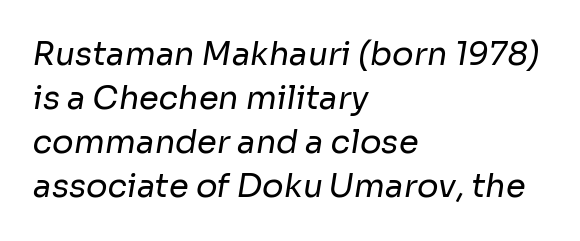
Q: Is the text bold? A: No.
Q: Is the typeface a serif or a sans-serif typeface? A: Sans-serif.
Q: Is the text underlined? A: No.
Q: How is the paragraph aligned? A: Left-aligned.
Q: Is the spacing between letters normal or unusually wide? A: Normal.
Q: Is the spacing between lines tight, normal or loose? A: Normal.
Q: Width (condensed, normal, or wide)? A: Normal.
Q: Stroke contrast? A: Low.
Q: x-height? A: Medium.
Q: Monospaced? A: No.
